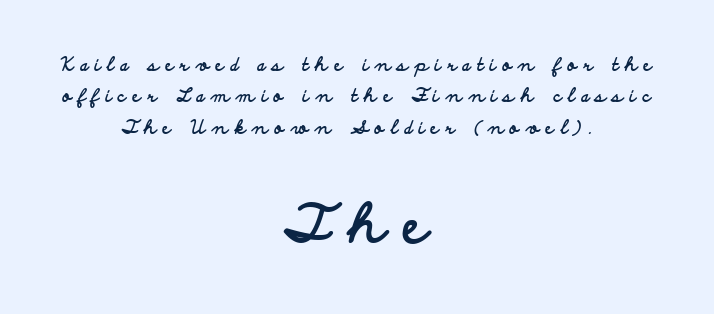
A student would call this center alignment; a typographer would say set centered. Compared with an ordinary text face, these strokes are far heavier — a full bold. Think of a printed novel: that variable character pitch is what you see here. Unlike a traditional serif, this face leaves its strokes unadorned. You could only call the tracking loose — the letters float apart.
